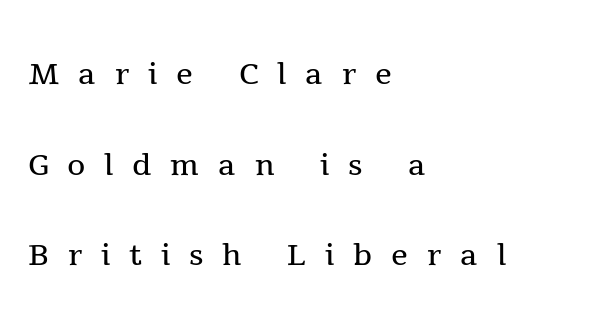
{"serif": "yes", "italic": "no", "bold": "no", "weight": "regular", "width": "normal", "x_height": "medium", "monospaced": "no", "underline": "no", "align": "left", "line_spacing": "loose", "line_spacing_ratio": 2.16, "letter_spacing": "wide", "letter_spacing_em": 0.45, "glyph_px": 42}
